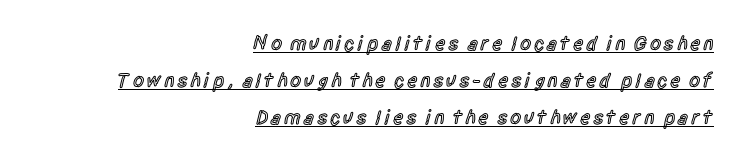
The image shows 20 px text type; set right-aligned, line spacing 1.85x, underlined.
